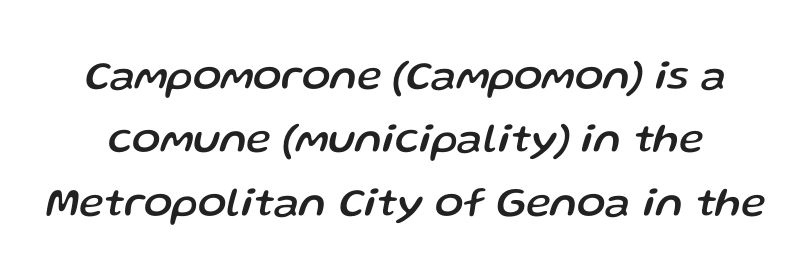
The glyphs look as if they've been sheared to an angle. Does extra space separate the letters? No, they use regular spacing. The leading is moderate, giving the passage an even texture. Spacing verdict: proportional, widths tailored to each character.
